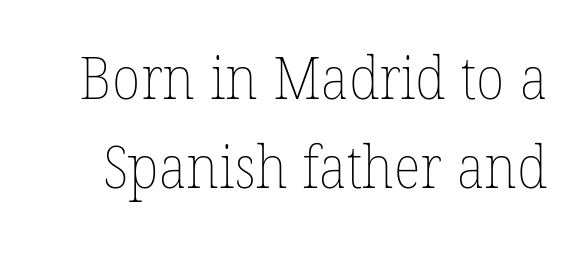
The image shows 58 px thin type; set normal line spacing (1.53x), normal letter spacing, not underlined; low stroke contrast and a medium x-height.
